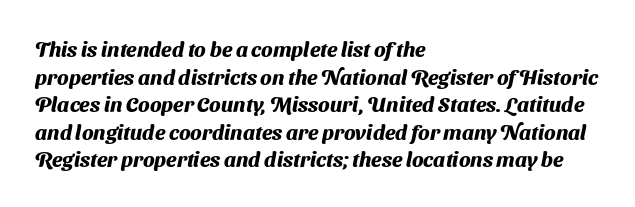
Q: Is the text bold? A: Yes.
Q: Is the text underlined? A: No.
Q: How is the paragraph aligned? A: Left-aligned.
Q: Is the spacing between letters normal or unusually wide? A: Normal.
Q: Is the spacing between lines tight, normal or loose? A: Normal.
